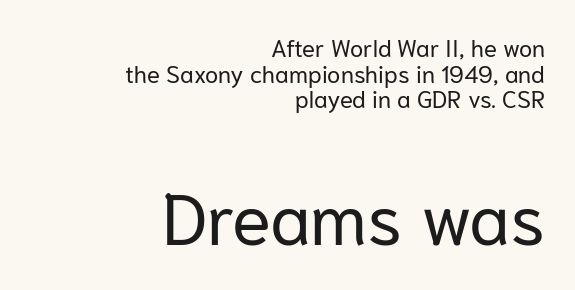
The image shows 72 px regular-weight sans-serif type, upright; set right-aligned, tight line spacing (1.07x), normal letter spacing, not underlined; the second (bottom) block is 3.0x larger; low stroke contrast and a medium x-height.
